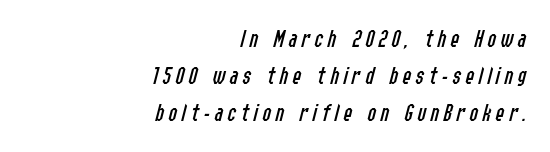
{"italic": "yes", "lean": "right", "slant_degrees": 14, "bold": "no", "underline": "no", "align": "right", "line_spacing": "normal", "line_spacing_ratio": 1.43, "glyph_px": 26}
